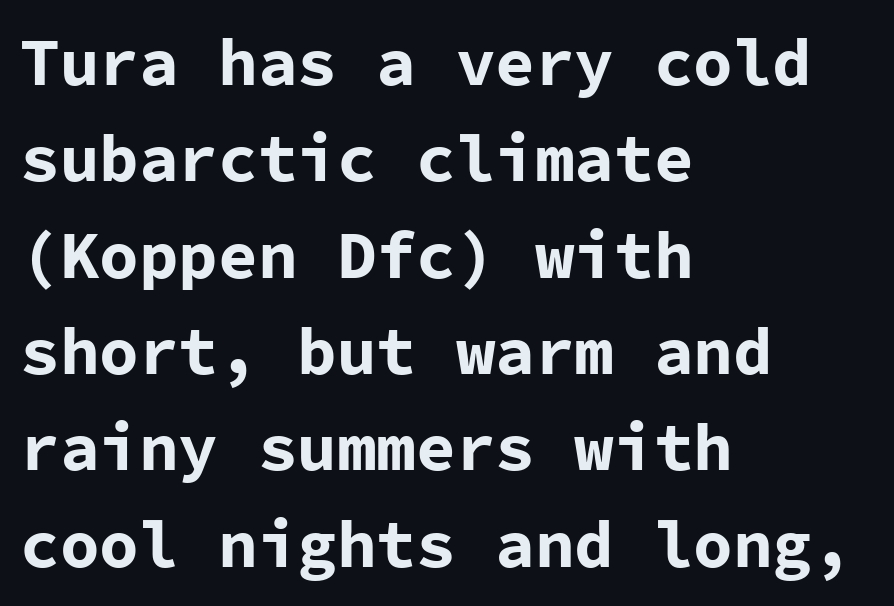
Q: Is the text bold? A: Yes.
Q: Is the text italic (slanted)? A: No, it is upright.
Q: Is the typeface a serif or a sans-serif typeface? A: Sans-serif.
Q: Is the text underlined? A: No.
Q: How is the paragraph aligned? A: Left-aligned.
Q: Is the spacing between letters normal or unusually wide? A: Normal.
Q: Is the spacing between lines tight, normal or loose? A: Normal.
Q: Width (condensed, normal, or wide)? A: Normal.
Q: Stroke contrast? A: Low.
Q: x-height? A: Medium.
Q: Monospaced? A: Yes.
